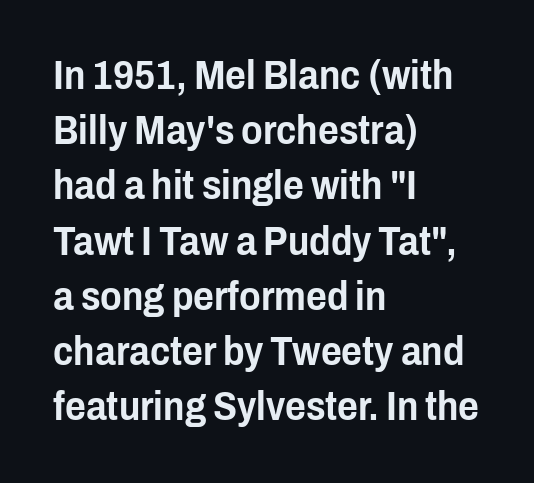
The typesetter chose a ragged-right arrangement here. Observe the absence of serifs on each vertical stroke in this sample. Italic? Not at all — the glyphs are vertical. Rows of type keep a routine distance in the vertical direction. The passage shown has conventional tracking throughout.
